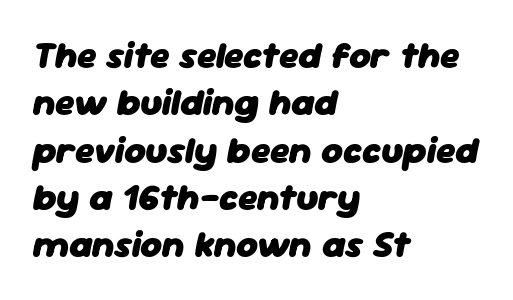
The image shows 37 px heavy type, italic (leaning right); set left-aligned, normal line spacing (1.28x), normal letter spacing, not underlined; low stroke contrast and a medium x-height.
